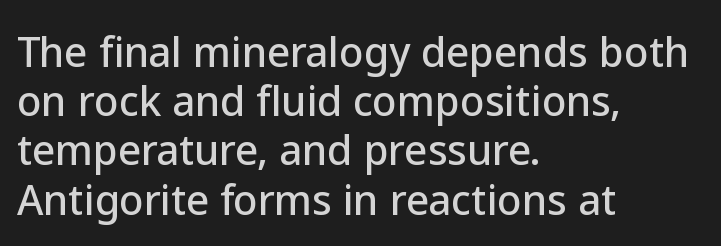
{"serif": "no", "italic": "no", "width": "normal", "stroke_contrast": "low", "x_height": "medium", "monospaced": "no", "underline": "no", "align": "left", "line_spacing_ratio": 1.23, "letter_spacing": "normal", "letter_spacing_em": 0.0, "glyph_px": 40}
